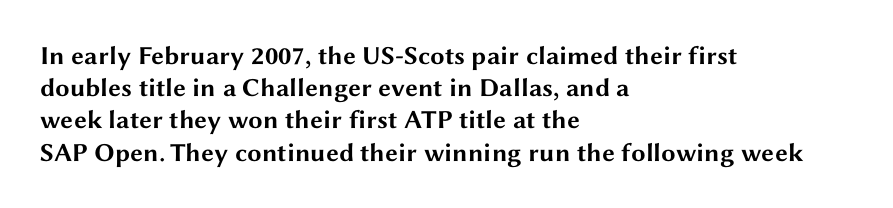
Q: Is the text bold? A: Yes.
Q: Is the text italic (slanted)? A: No, it is upright.
Q: Is the text underlined? A: No.
Q: How is the paragraph aligned? A: Left-aligned.
Q: Is the spacing between letters normal or unusually wide? A: Normal.
